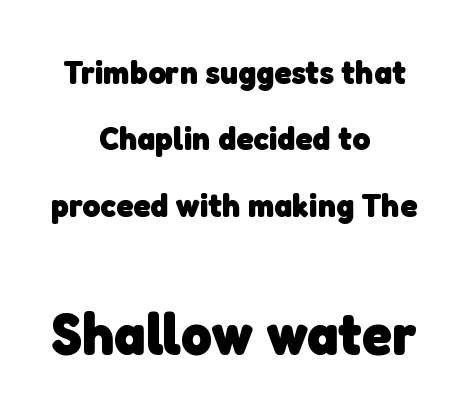
Standard letterfit; no display-style spreading of the glyphs. Do the characters align in a grid? No, the font is proportional. Words float on clear page, feet unadorned. Summary of weight: heavy, a full bold.
